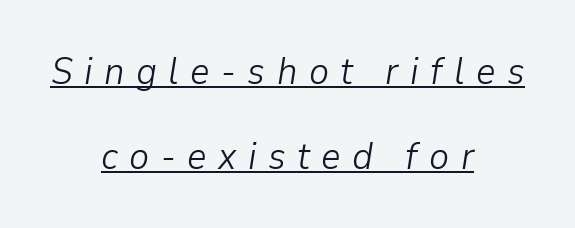
Q: Is the text bold? A: No.
Q: Is the text italic (slanted)? A: Yes, it leans right by about 9 degrees.
Q: Is the text underlined? A: Yes.
Q: How is the paragraph aligned? A: Centered.
Q: Is the spacing between letters normal or unusually wide? A: Unusually wide.
Q: Is the spacing between lines tight, normal or loose? A: Loose.
Q: Width (condensed, normal, or wide)? A: Normal.
Q: Stroke contrast? A: Low.
Q: x-height? A: Medium.
Q: Monospaced? A: No.
